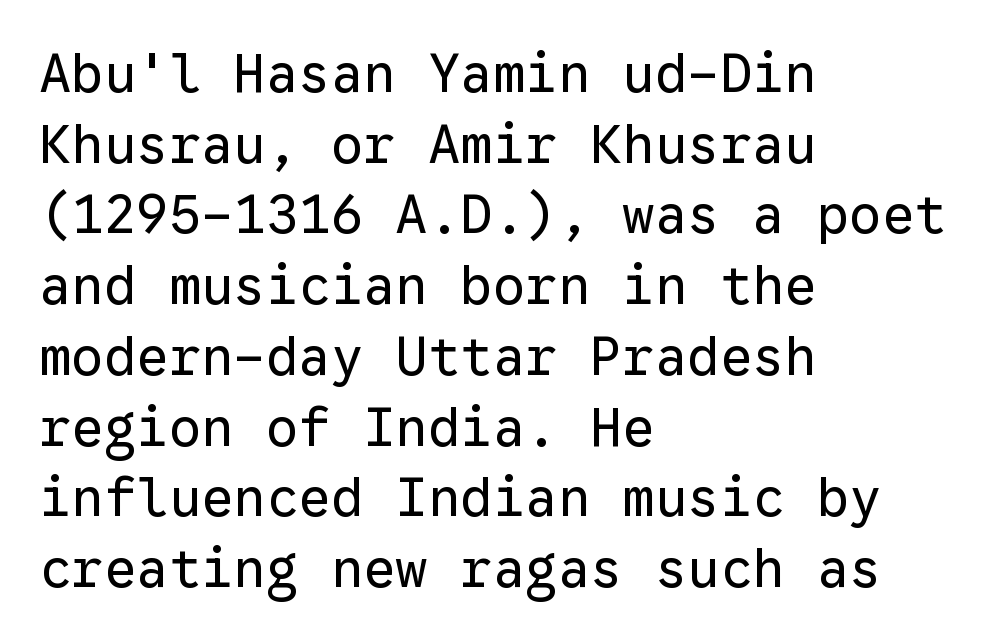
The image shows 54 px regular-weight sans-serif type, upright, monospaced; set left-aligned, normal line spacing (1.31x), normal letter spacing, not underlined; low stroke contrast and a medium x-height.
